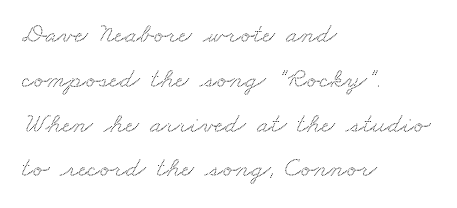
Each letter keeps its own natural width here, so spacing adapts to shape. Letterform terminals end in serifs throughout the passage. The gaps between neighbouring characters are ordinary and unremarkable. Letters rest on an invisible, unmarked baseline. The designer left line spacing at the default. Alignment: flush left.
